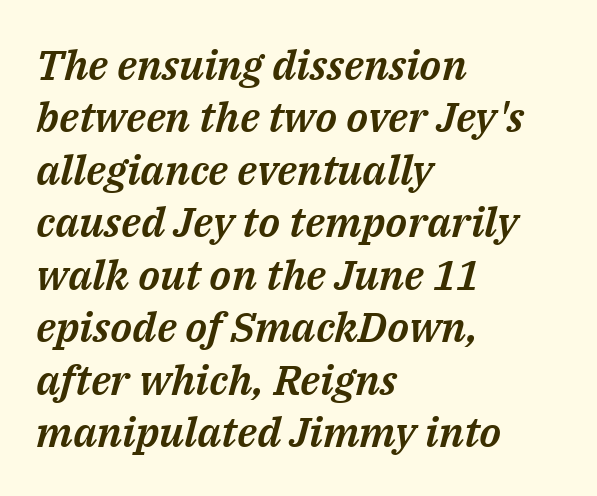
{"italic": "yes", "lean": "right", "slant_degrees": 14, "width": "normal", "stroke_contrast": "medium", "x_height": "medium", "monospaced": "no", "underline": "no", "align": "left", "line_spacing": "normal", "line_spacing_ratio": 1.25, "letter_spacing": "normal", "letter_spacing_em": 0.0, "glyph_px": 42}
